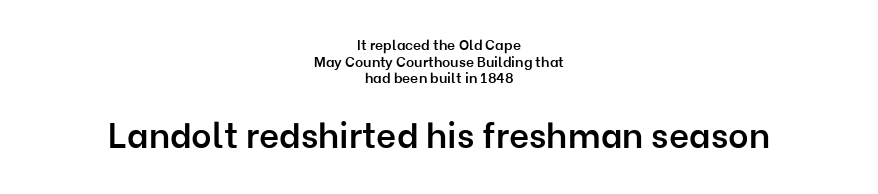
The image shows 35 px semibold sans-serif type, upright; set centered, line spacing 1.19x, normal letter spacing, not underlined; the second (bottom) block is 2.5x larger; low stroke contrast and a medium x-height.
